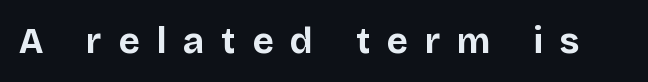
Q: Is the text bold? A: Yes.
Q: Is the text italic (slanted)? A: No, it is upright.
Q: Is the typeface a serif or a sans-serif typeface? A: Sans-serif.
Q: Is the text underlined? A: No.
Q: Is the spacing between letters normal or unusually wide? A: Unusually wide.
Q: Width (condensed, normal, or wide)? A: Normal.
Q: Stroke contrast? A: Low.
Q: x-height? A: Large.
Q: Monospaced? A: No.
